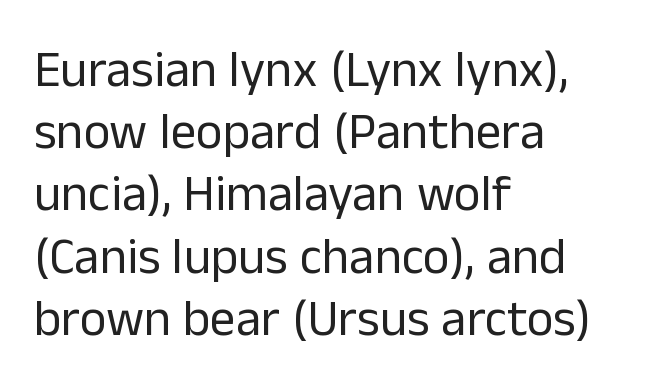
The image shows 51 px regular-weight sans-serif type, upright; set left-aligned, line spacing 1.22x, normal letter spacing, not underlined; low stroke contrast and a medium x-height.
